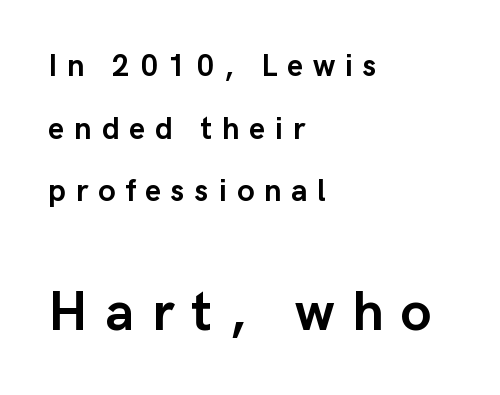
Caption: bold face, heavy strokes. When letters stand straight like this, we call the style roman or upright. One-word summary of the alignment: left. Tracking value appears strongly positive — letters spread wide. This sample has the flowing, uneven cadence of proportional lettering. The designer went with a sans here, leaving each stem footless.
